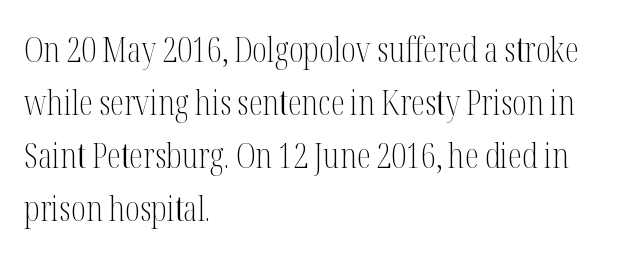
Q: Is the text bold? A: No.
Q: Is the text italic (slanted)? A: No, it is upright.
Q: Is the typeface a serif or a sans-serif typeface? A: Serif.
Q: Is the text underlined? A: No.
Q: How is the paragraph aligned? A: Left-aligned.
Q: Is the spacing between letters normal or unusually wide? A: Normal.
Q: Is the spacing between lines tight, normal or loose? A: Normal.
Q: Width (condensed, normal, or wide)? A: Condensed.
Q: Stroke contrast? A: Medium.
Q: x-height? A: Medium.
Q: Monospaced? A: No.
